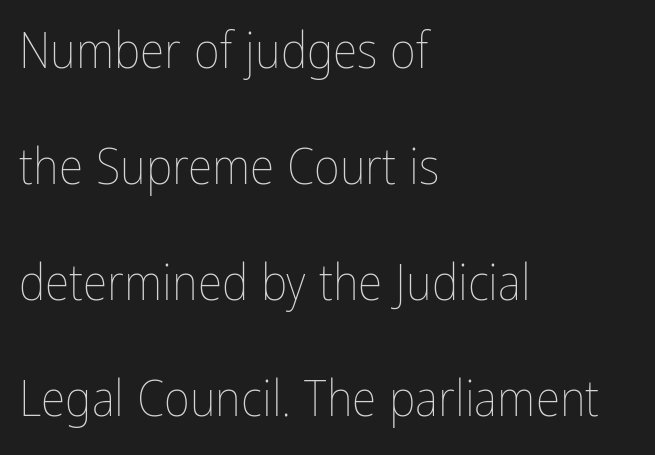
The image shows 50 px thin, condensed type, upright; set left-aligned, loose line spacing (2.32x), normal letter spacing, not underlined; low stroke contrast and a medium x-height.
